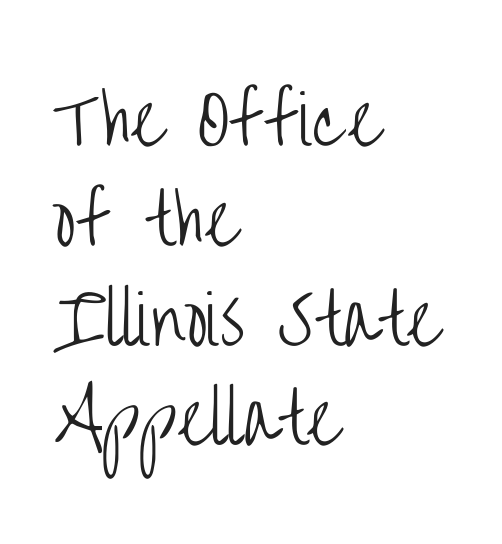
{"serif": "no", "italic": "no", "bold": "no", "weight": "light", "width": "condensed", "stroke_contrast": "low", "x_height": "large", "monospaced": "no", "underline": "no", "align": "left", "line_spacing": "normal", "line_spacing_ratio": 1.49, "letter_spacing": "normal", "letter_spacing_em": 0.0, "glyph_px": 67}
